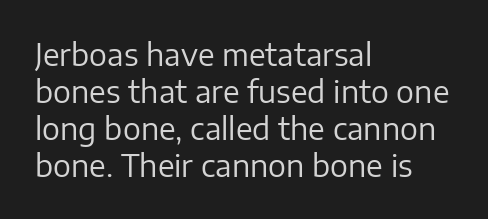
{"serif": "no", "italic": "no", "bold": "no", "weight": "regular", "width": "normal", "stroke_contrast": "low", "x_height": "medium", "monospaced": "no", "underline": "no", "align": "left", "line_spacing_ratio": 1.23, "letter_spacing": "normal", "letter_spacing_em": 0.0, "glyph_px": 30}
